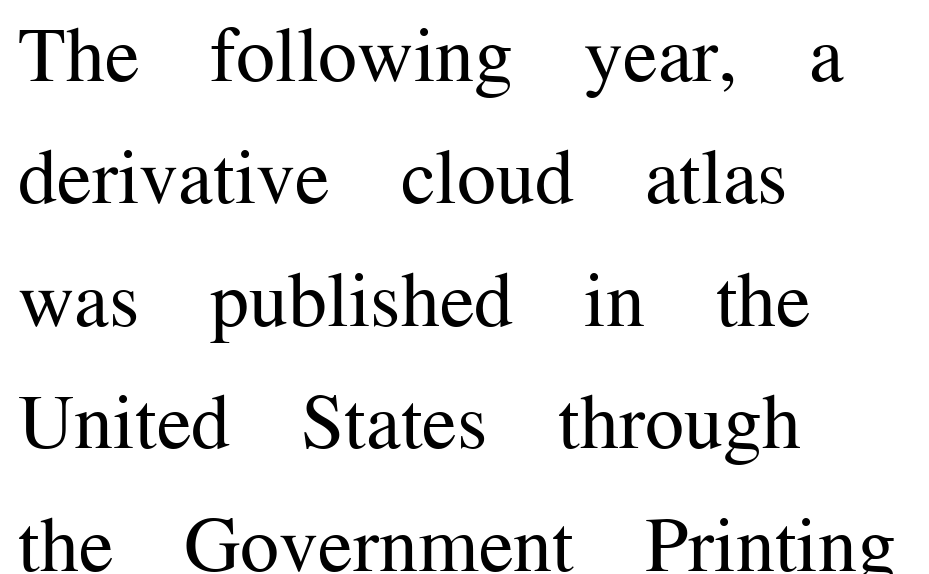
The image shows 78 px regular-weight serif type, upright; set left-aligned, normal line spacing (1.57x), normal letter spacing, not underlined; medium stroke contrast and a medium x-height.
